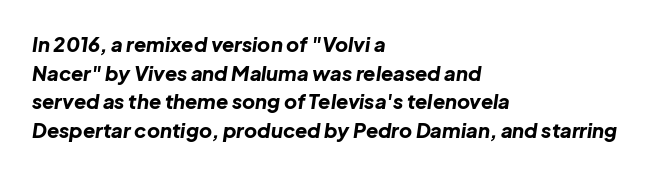
{"italic": "yes", "lean": "right", "slant_degrees": 8, "bold": "yes", "underline": "no", "align": "left", "line_spacing": "normal", "line_spacing_ratio": 1.43, "letter_spacing": "normal", "letter_spacing_em": 0.0, "glyph_px": 20}
